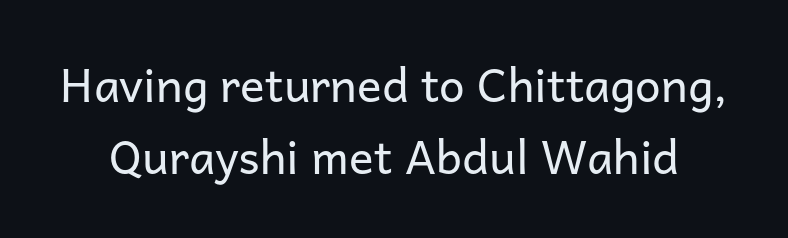
{"serif": "no", "italic": "no", "bold": "no", "weight": "regular", "width": "normal", "stroke_contrast": "low", "x_height": "medium", "monospaced": "no", "underline": "no", "line_spacing": "normal", "line_spacing_ratio": 1.57, "letter_spacing": "normal", "letter_spacing_em": 0.0, "glyph_px": 46}
